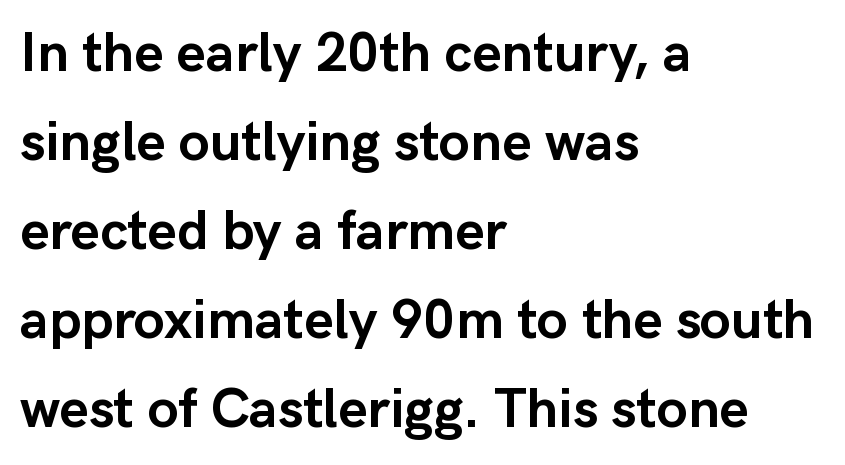
{"serif": "no", "italic": "no", "bold": "yes", "weight": "semibold", "width": "normal", "stroke_contrast": "low", "x_height": "medium", "monospaced": "no", "underline": "no", "align": "left", "line_spacing": "normal", "line_spacing_ratio": 1.59, "letter_spacing": "normal", "letter_spacing_em": 0.0, "glyph_px": 56}
